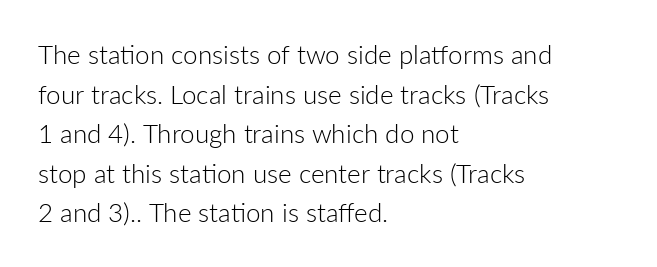
{"italic": "no", "bold": "no", "underline": "no", "align": "left", "line_spacing": "normal", "line_spacing_ratio": 1.52, "letter_spacing": "normal", "letter_spacing_em": 0.0, "glyph_px": 26}
